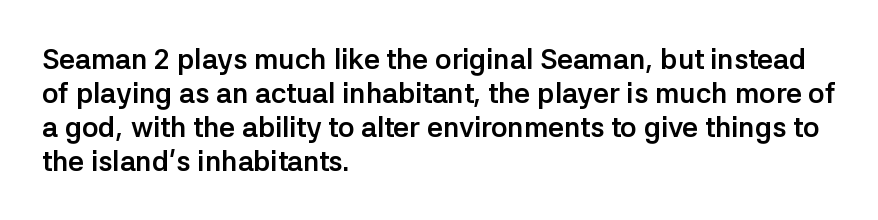
{"serif": "no", "italic": "no", "bold": "yes", "weight": "semibold", "width": "normal", "stroke_contrast": "low", "x_height": "medium", "monospaced": "no", "underline": "no", "align": "left", "line_spacing_ratio": 1.21, "letter_spacing": "normal", "letter_spacing_em": 0.0, "glyph_px": 28}
